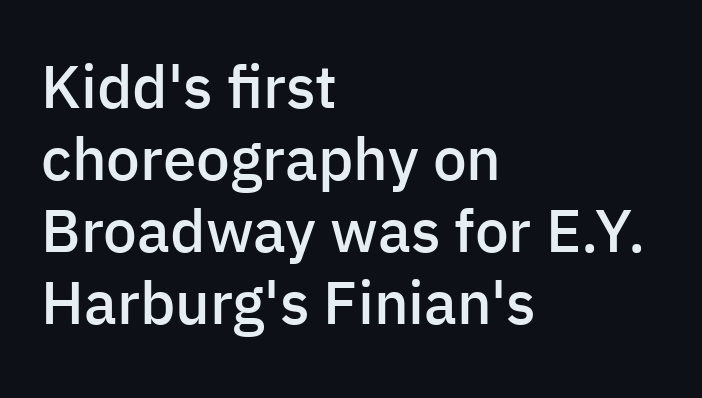
The image shows 60 px semibold sans-serif type, upright; set left-aligned, line spacing 1.2x, normal letter spacing, not underlined; low stroke contrast and a medium x-height.
